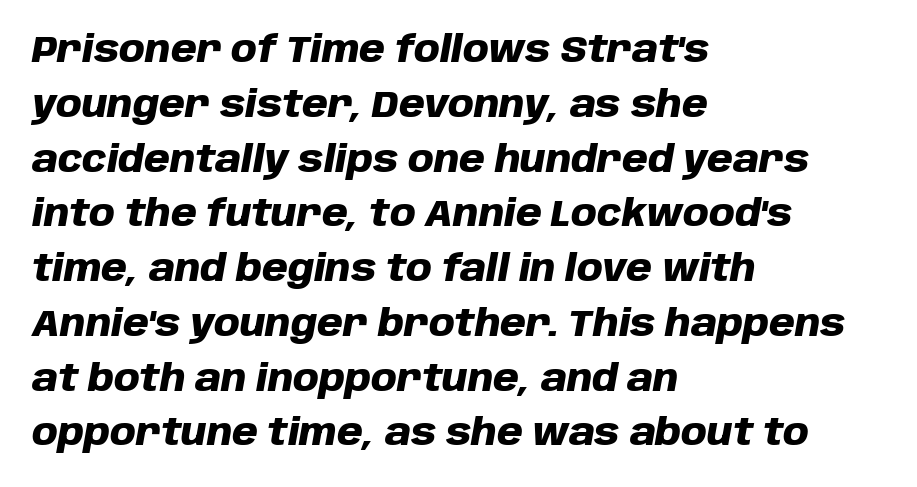
Q: Is the text bold? A: Yes.
Q: Is the text italic (slanted)? A: Yes, it leans right by about 10 degrees.
Q: Is the text underlined? A: No.
Q: How is the paragraph aligned? A: Left-aligned.
Q: Is the spacing between letters normal or unusually wide? A: Normal.
Q: Is the spacing between lines tight, normal or loose? A: Normal.
Q: Width (condensed, normal, or wide)? A: Normal.
Q: Stroke contrast? A: Low.
Q: x-height? A: Large.
Q: Monospaced? A: No.
